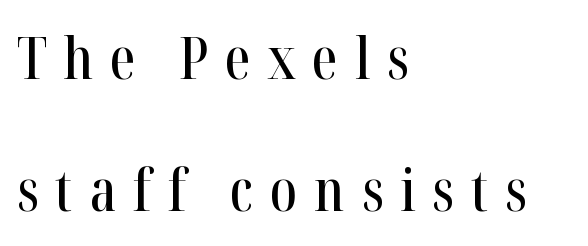
Italic: no, the glyphs are upright roman. You could not count columns in this text — the font is proportionally spaced. Look at the bottom of the vertical strokes: they flare into serifs here. This sample uses expanded letter spacing, leaving extra air between glyphs. Baseline-to-baseline distance is far greater than the letter height. Reading down the block, your eye returns to a fixed left position each line.
